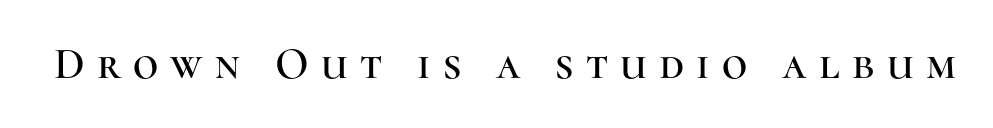
The image shows 44 px serif type, upright; set unusually wide letter spacing (+0.28 em), not underlined; high stroke contrast and a medium x-height.
